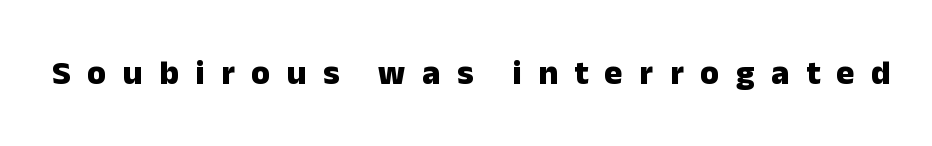
Q: Is the text bold? A: Yes.
Q: Is the text italic (slanted)? A: No, it is upright.
Q: Is the typeface a serif or a sans-serif typeface? A: Sans-serif.
Q: Is the text underlined? A: No.
Q: Is the spacing between letters normal or unusually wide? A: Unusually wide.
Q: Width (condensed, normal, or wide)? A: Normal.
Q: Stroke contrast? A: Low.
Q: x-height? A: Medium.
Q: Monospaced? A: No.
